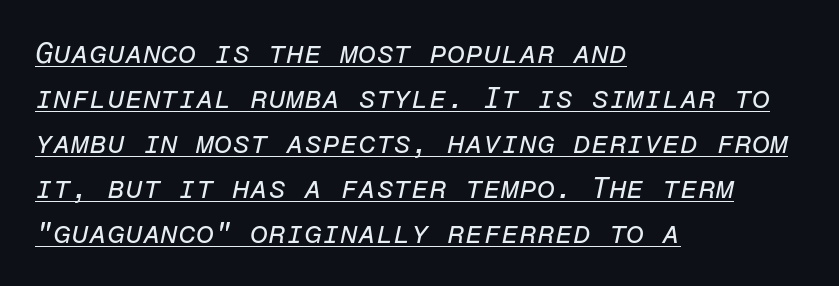
Note the uniform advance width — an 'i' takes as much space as an 'm'. Each new line begins a customary step beneath the previous one. Characters are canted at an angle relative to the baseline's perpendicular. Weight class: somewhere from thin through regular. The glyphs are accompanied by a horizontal stroke just below them. There is no visible air inserted between adjacent glyphs.
